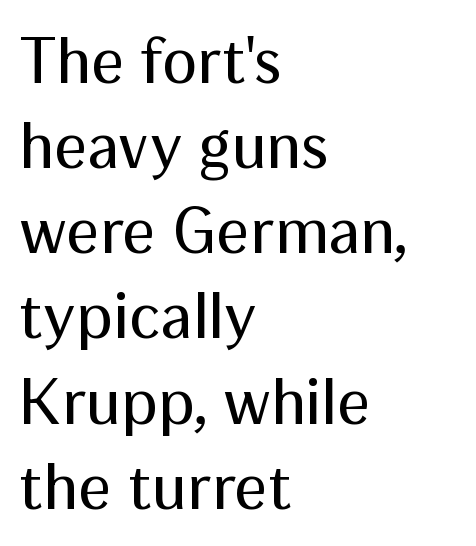
The image shows 66 px regular-weight sans-serif type, upright; set left-aligned, normal line spacing (1.29x), normal letter spacing, not underlined; medium stroke contrast and a medium x-height.
